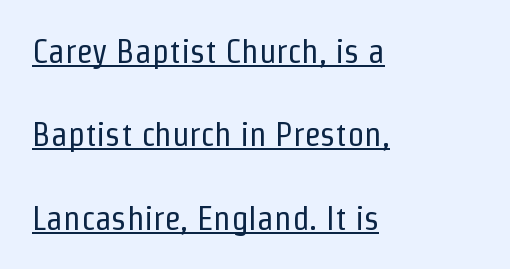
Spacing verdict: proportional, widths tailored to each character. This rendering leaves character spacing at its baseline value. Do the letters lean? They stand straight. The passage shown is typeset with a sans-serif family. These lines are set flush left with a ragged right edge. Compared with a typical body face, this is equally light or lighter still.
